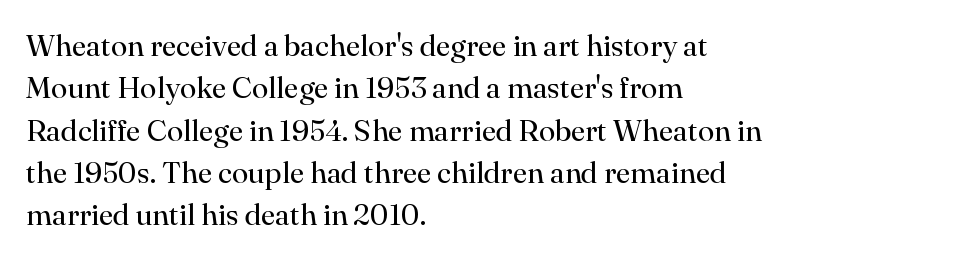
{"serif": "yes", "italic": "no", "bold": "no", "weight": "regular", "width": "normal", "stroke_contrast": "high", "x_height": "small", "monospaced": "no", "underline": "no", "align": "left", "line_spacing": "normal", "line_spacing_ratio": 1.41, "letter_spacing": "normal", "letter_spacing_em": 0.0, "glyph_px": 30}
